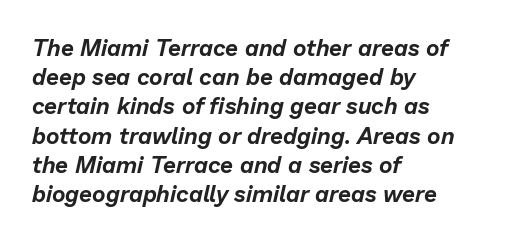
Anything drawn beneath the words? Only blank space. Default kerning and tracking; the words read as compact shapes. Slanted lettering throughout. The block of text has a typical density, with ordinary space between rows. Does the copy run flush right? No — it runs flush left.
